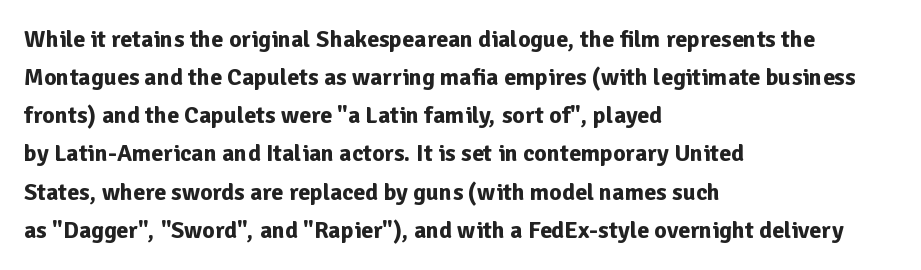
Any mark beneath the type? The region is blank. The letters stand upright; this is a roman face. The type is set solid horizontally, with unmodified tracking. Which margin do the lines hug? The left one — the right edge is uneven. The rendering uses a bold face; every stroke is thick and dark.
